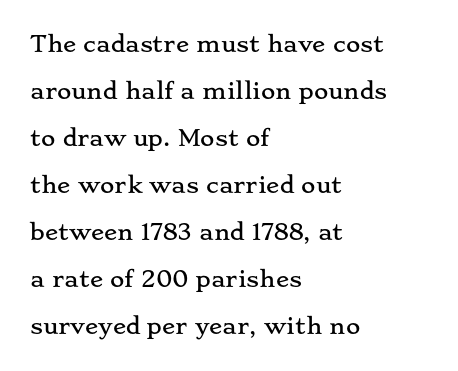
Q: Is the text italic (slanted)? A: No, it is upright.
Q: Is the text underlined? A: No.
Q: How is the paragraph aligned? A: Left-aligned.
Q: Is the spacing between letters normal or unusually wide? A: Normal.
Q: Is the spacing between lines tight, normal or loose? A: Loose.
